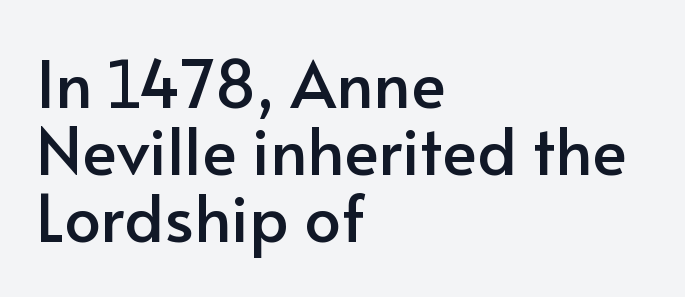
The image shows 65 px sans-serif type, upright; set left-aligned, tight line spacing (1.03x), normal letter spacing, not underlined; low stroke contrast and a small x-height.
